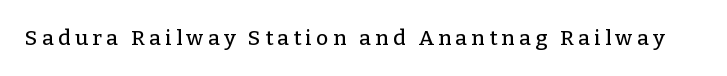
The image shows 21 px text type, upright; set unusually wide letter spacing (+0.21 em), not underlined.
